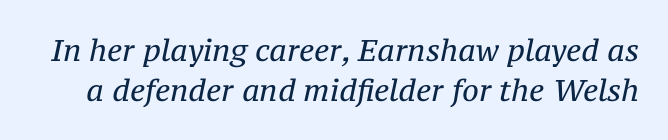
{"serif": "yes", "italic": "yes", "lean": "right", "slant_degrees": 12, "bold": "no", "weight": "regular", "width": "normal", "stroke_contrast": "medium", "x_height": "medium", "monospaced": "no", "underline": "no", "line_spacing": "normal", "line_spacing_ratio": 1.34, "letter_spacing": "normal", "letter_spacing_em": 0.0, "glyph_px": 30}
